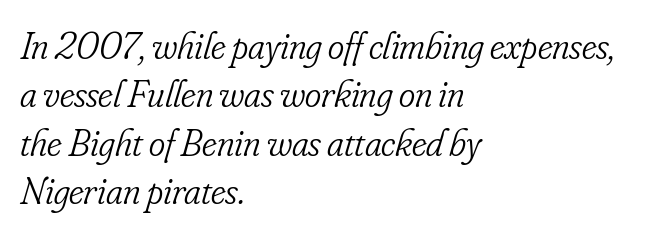
The area under the type is left untouched. These lines are set flush left with a ragged right edge. The font is comparable to plain body text, perhaps lighter. Observe the ordinary spacing: letters are neighbours, not strangers.
